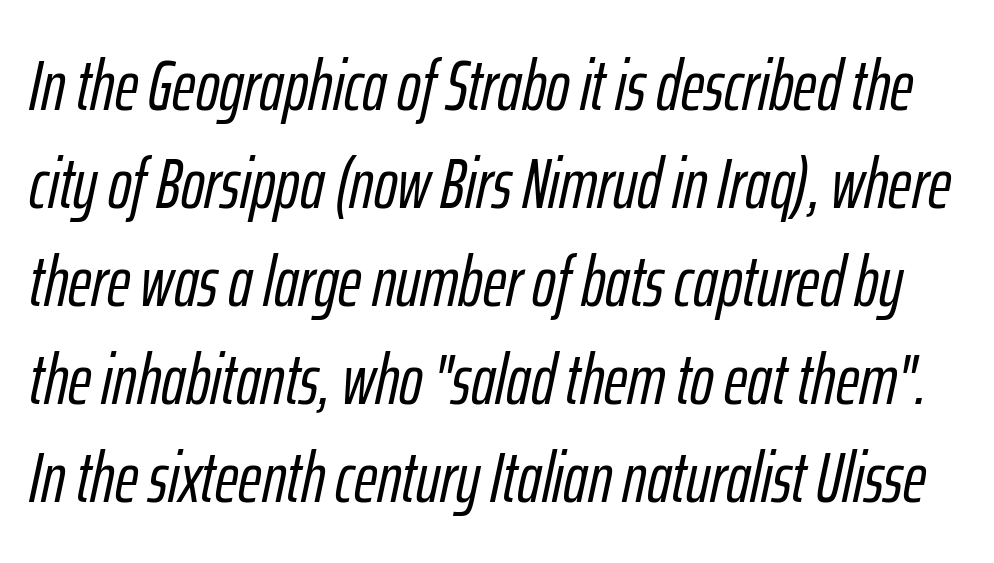
The type is set solid horizontally, with unmodified tracking. Quick note: underline off. Proportional: the letters do not fall into vertical columns. Successive baselines arrive at the customary interval. A typesetter would mark this as italic.
